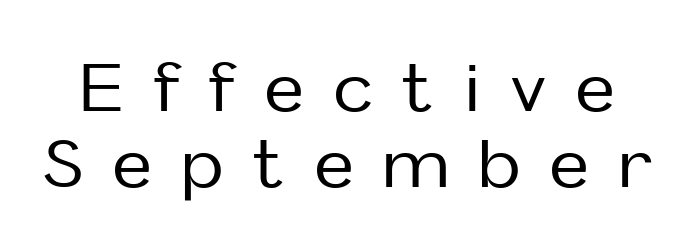
Tracking here is generous; glyphs stand well apart from one another. You could not count columns in this text — the font is proportionally spaced. Just letters on the line, the space beneath them empty. The font family rendered here belongs to the sans-serif group.
